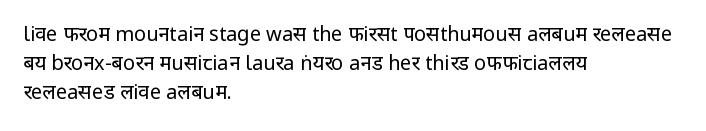
Beneath every word, the page is bare. Stems here are at most as thick as an everyday book face. When letters stand straight like this, we call the style roman or upright. This rendering leaves character spacing at its baseline value. The rendering uses a moderate line-height, typical for paragraphs.
